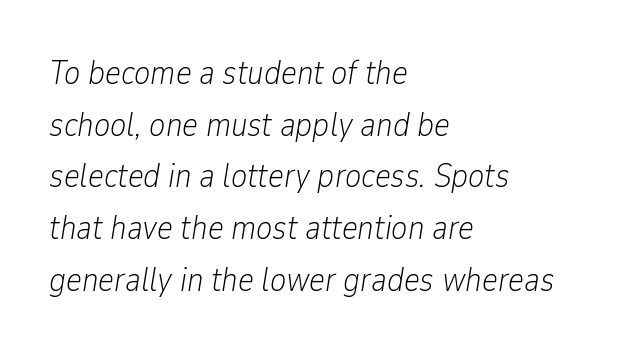
{"italic": "yes", "lean": "right", "slant_degrees": 9, "bold": "no", "weight": "light", "width": "condensed", "stroke_contrast": "low", "x_height": "medium", "monospaced": "no", "underline": "no", "align": "left", "line_spacing": "normal", "line_spacing_ratio": 1.52, "letter_spacing": "normal", "letter_spacing_em": 0.0, "glyph_px": 34}
